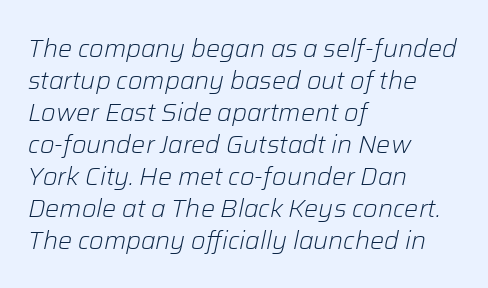
The font sits on the lighter half of the weight spectrum, regular included. Compared with typical paragraphs, the rows here are spaced about the same. All the whitespace from short lines collects on the right. Students, note that the glyphs here touch the page at normal intervals.
